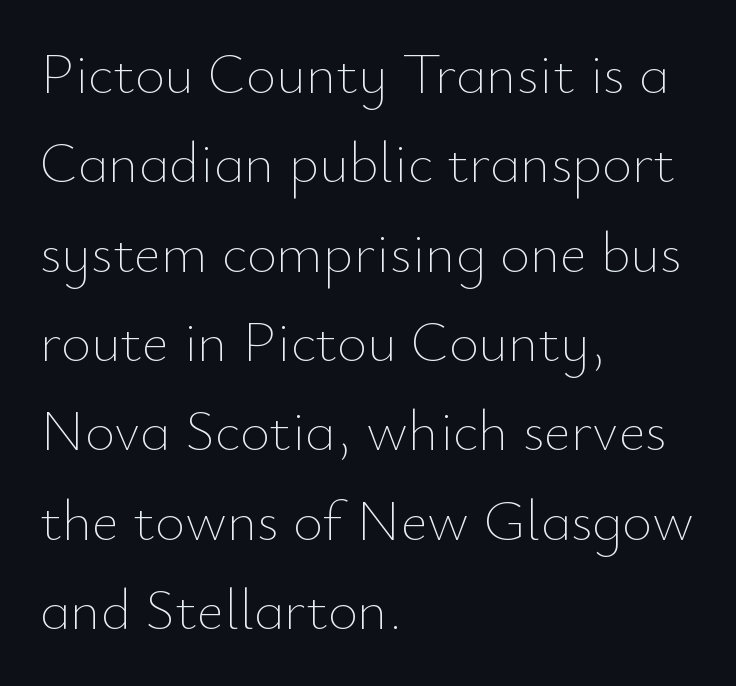
The passage shown has conventional tracking throughout. Vertical stems look standard width or narrower in stroke. Varying glyph widths throughout — classic text-font behaviour. This block has exactly the height ordinary leading produces. You can tell it's not italic because the verticals are truly vertical. The passage is arranged the way most books set body copy — flush left.
